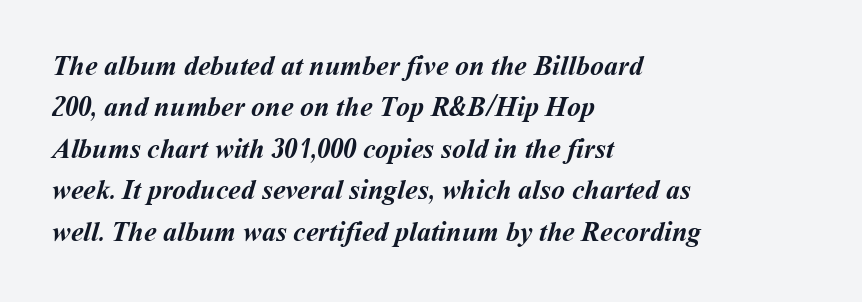
Q: Is the text bold? A: Yes.
Q: Is the text underlined? A: No.
Q: How is the paragraph aligned? A: Left-aligned.
Q: Is the spacing between letters normal or unusually wide? A: Normal.
Q: Is the spacing between lines tight, normal or loose? A: Normal.
Q: Width (condensed, normal, or wide)? A: Normal.
Q: Stroke contrast? A: Medium.
Q: x-height? A: Medium.
Q: Monospaced? A: No.
